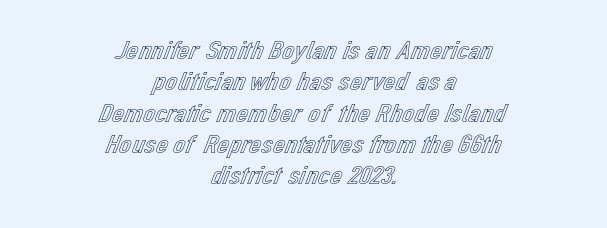
{"underline": "no", "align": "center", "line_spacing_ratio": 1.16, "letter_spacing": "normal", "letter_spacing_em": 0.0, "glyph_px": 27}
